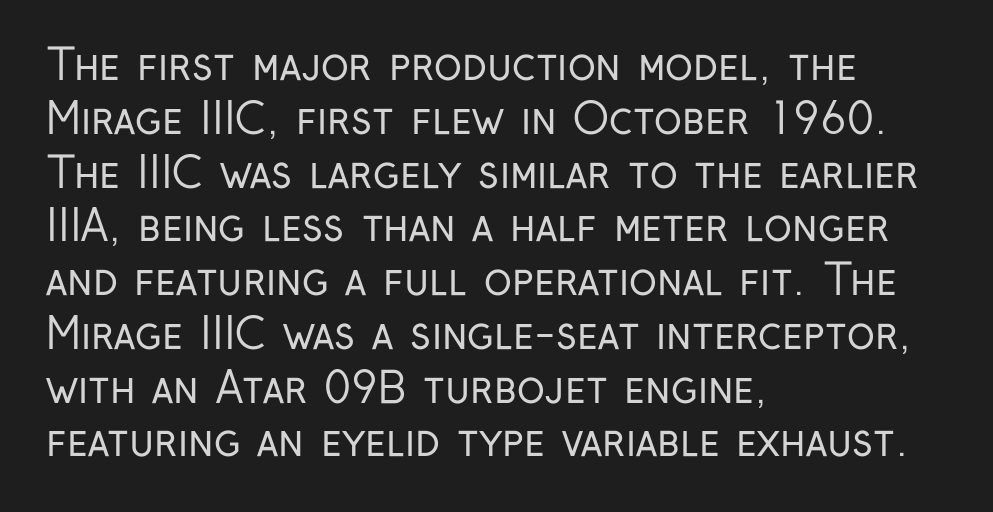
Q: Is the text bold? A: No.
Q: Is the text italic (slanted)? A: No, it is upright.
Q: Is the typeface a serif or a sans-serif typeface? A: Sans-serif.
Q: Is the text underlined? A: No.
Q: How is the paragraph aligned? A: Left-aligned.
Q: Is the spacing between letters normal or unusually wide? A: Normal.
Q: Is the spacing between lines tight, normal or loose? A: Normal.
Q: Width (condensed, normal, or wide)? A: Condensed.
Q: Stroke contrast? A: Low.
Q: x-height? A: Medium.
Q: Monospaced? A: No.
